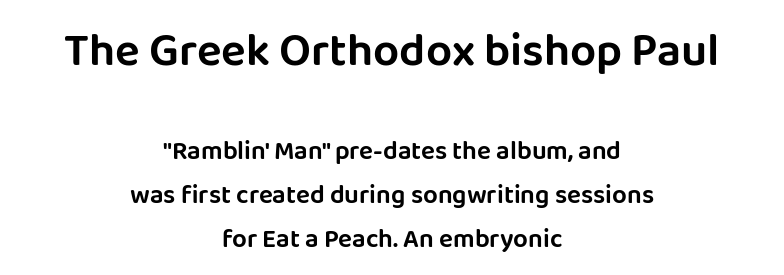
{"serif": "no", "italic": "no", "width": "normal", "stroke_contrast": "low", "x_height": "large", "monospaced": "no", "underline": "no", "align": "center", "line_spacing": "normal", "line_spacing_ratio": 1.7, "letter_spacing": "normal", "letter_spacing_em": 0.0, "larger_block": "first", "size_ratio": 1.77, "glyph_px": 46}
